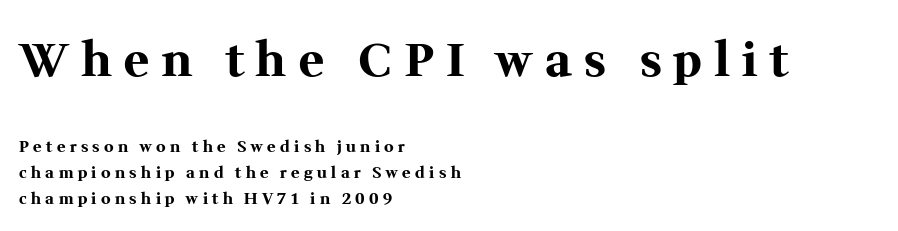
A full-strength bold gives these letters their thick strokes. Does the bottom block carry the larger type? No, the top block does. Typeset ragged right — the left edge is the straight one. The face used here is proportionally spaced, like ordinary book or web type.
